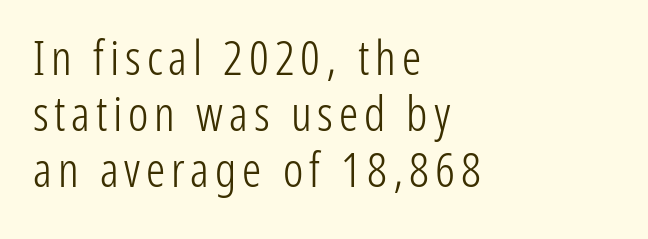
{"serif": "no", "italic": "no", "bold": "no", "weight": "light", "width": "condensed", "stroke_contrast": "low", "x_height": "medium", "monospaced": "no", "underline": "no", "align": "left", "line_spacing_ratio": 1.17, "glyph_px": 48}
